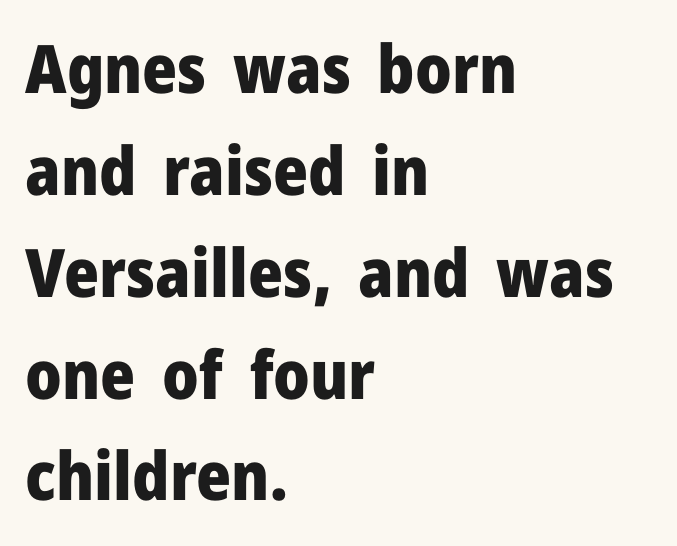
Q: Is the text bold? A: Yes.
Q: Is the text italic (slanted)? A: No, it is upright.
Q: Is the typeface a serif or a sans-serif typeface? A: Sans-serif.
Q: Is the text underlined? A: No.
Q: How is the paragraph aligned? A: Left-aligned.
Q: Is the spacing between letters normal or unusually wide? A: Normal.
Q: Is the spacing between lines tight, normal or loose? A: Normal.
Q: Width (condensed, normal, or wide)? A: Normal.
Q: Stroke contrast? A: Low.
Q: x-height? A: Medium.
Q: Monospaced? A: No.
